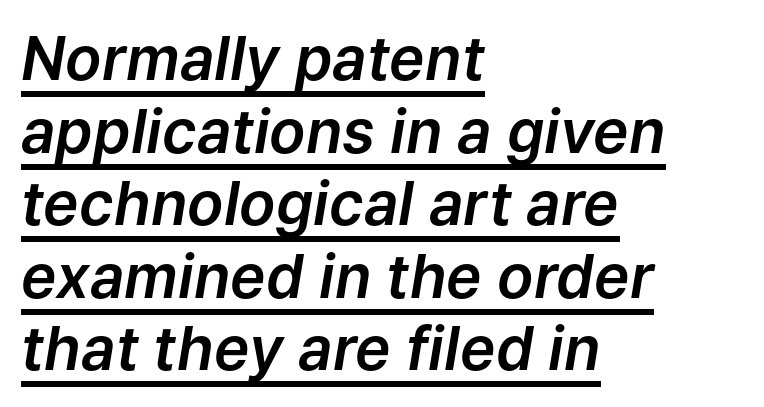
{"italic": "yes", "lean": "right", "slant_degrees": 9, "width": "normal", "stroke_contrast": "low", "x_height": "medium", "monospaced": "no", "underline": "yes", "align": "left", "line_spacing_ratio": 1.21, "letter_spacing": "normal", "letter_spacing_em": 0.0, "glyph_px": 60}
